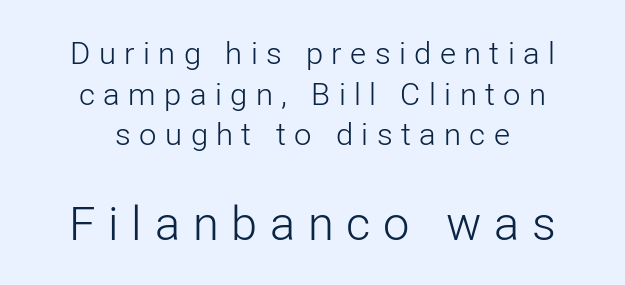
{"serif": "no", "italic": "no", "bold": "no", "weight": "light", "width": "normal", "stroke_contrast": "low", "x_height": "medium", "monospaced": "no", "underline": "no", "align": "center", "line_spacing": "normal", "line_spacing_ratio": 1.31, "letter_spacing": "wide", "letter_spacing_em": 0.27, "larger_block": "second", "size_ratio": 1.52, "glyph_px": 47}
